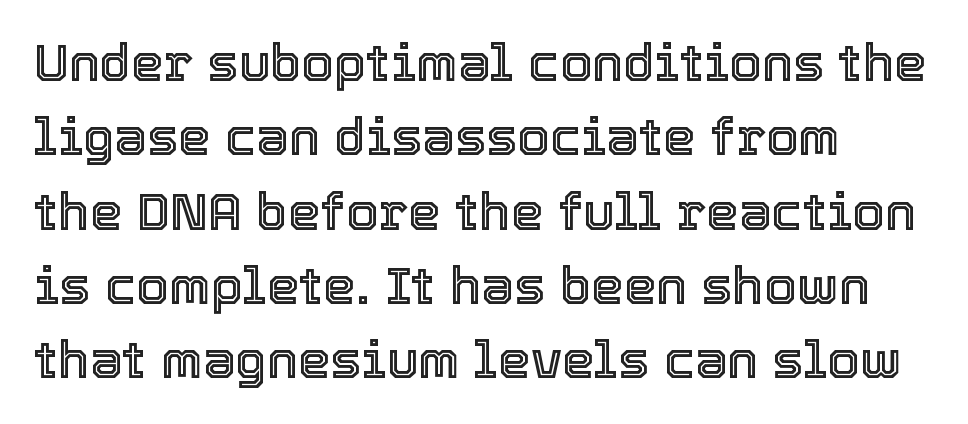
The image shows 52 px text type, upright; set left-aligned, normal line spacing (1.43x), normal letter spacing, not underlined; a medium x-height.
